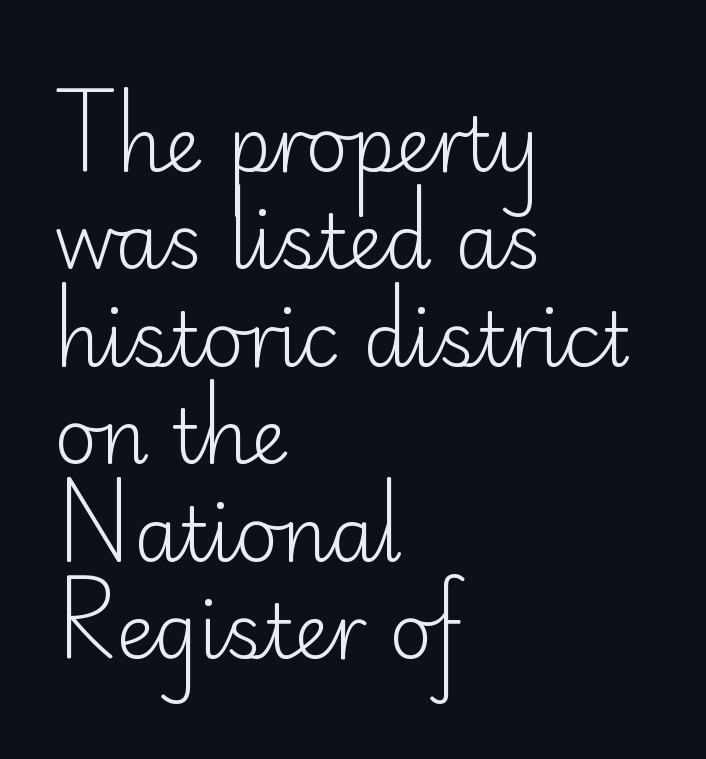
Q: Is the text bold? A: No.
Q: Is the text italic (slanted)? A: No, it is upright.
Q: Is the typeface a serif or a sans-serif typeface? A: Sans-serif.
Q: Is the text underlined? A: No.
Q: How is the paragraph aligned? A: Left-aligned.
Q: Is the spacing between letters normal or unusually wide? A: Normal.
Q: Is the spacing between lines tight, normal or loose? A: Normal.
Q: Width (condensed, normal, or wide)? A: Normal.
Q: Stroke contrast? A: Low.
Q: x-height? A: Small.
Q: Monospaced? A: No.
